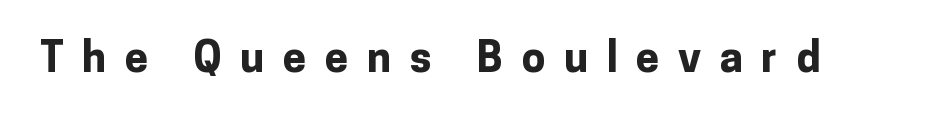
{"serif": "no", "italic": "no", "bold": "yes", "weight": "bold", "width": "normal", "stroke_contrast": "low", "x_height": "medium", "monospaced": "no", "underline": "no", "letter_spacing": "wide", "letter_spacing_em": 0.44, "glyph_px": 42}
